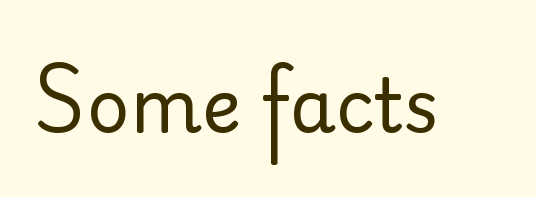
{"serif": "no", "italic": "no", "bold": "no", "weight": "regular", "width": "normal", "stroke_contrast": "low", "x_height": "small", "monospaced": "no", "underline": "no", "letter_spacing": "normal", "letter_spacing_em": 0.0, "glyph_px": 74}
